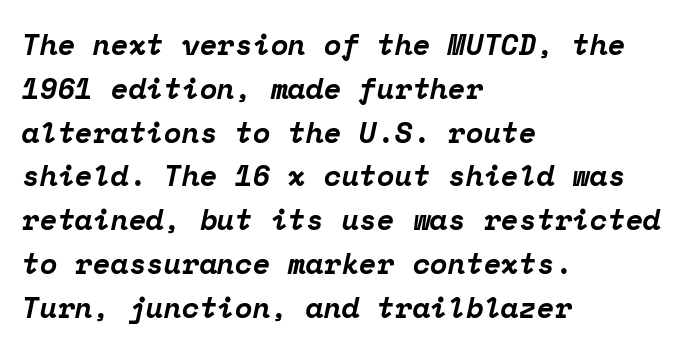
Q: Is the text bold? A: Yes.
Q: Is the text italic (slanted)? A: Yes, it leans right by about 12 degrees.
Q: Is the typeface a serif or a sans-serif typeface? A: Serif.
Q: Is the text underlined? A: No.
Q: How is the paragraph aligned? A: Left-aligned.
Q: Is the spacing between letters normal or unusually wide? A: Normal.
Q: Is the spacing between lines tight, normal or loose? A: Normal.
Q: Width (condensed, normal, or wide)? A: Normal.
Q: Stroke contrast? A: Low.
Q: x-height? A: Medium.
Q: Monospaced? A: Yes.
